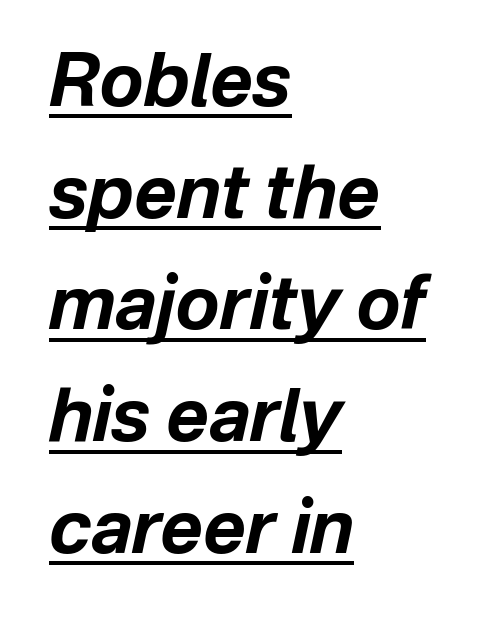
Q: Is the text bold? A: Yes.
Q: Is the text italic (slanted)? A: Yes, it leans right by about 12 degrees.
Q: Is the text underlined? A: Yes.
Q: How is the paragraph aligned? A: Left-aligned.
Q: Is the spacing between letters normal or unusually wide? A: Normal.
Q: Is the spacing between lines tight, normal or loose? A: Normal.
Q: Width (condensed, normal, or wide)? A: Normal.
Q: Stroke contrast? A: Low.
Q: x-height? A: Medium.
Q: Monospaced? A: No.
